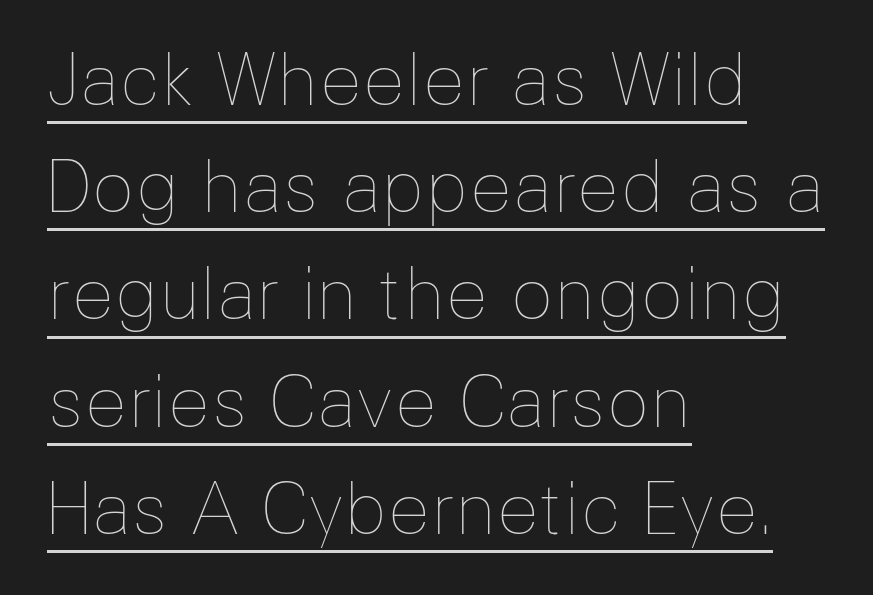
Decoration check: the copy is underlined. The face used here is rendered with its standard letterfit. All the whitespace from short lines collects on the right. Looks like regular typesetting: each glyph gets only the width it needs. This is roman type, the default non-slanted kind.
